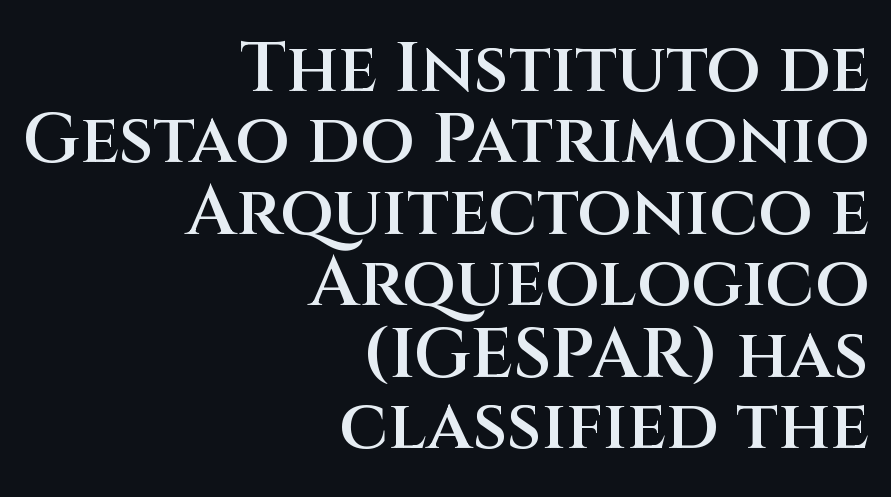
Q: Is the text bold? A: Semi-bold.
Q: Is the text italic (slanted)? A: No, it is upright.
Q: Is the typeface a serif or a sans-serif typeface? A: Sans-serif.
Q: Is the text underlined? A: No.
Q: How is the paragraph aligned? A: Right-aligned.
Q: Is the spacing between letters normal or unusually wide? A: Normal.
Q: Is the spacing between lines tight, normal or loose? A: Tight.
Q: Width (condensed, normal, or wide)? A: Normal.
Q: Stroke contrast? A: Medium.
Q: x-height? A: Large.
Q: Monospaced? A: No.
